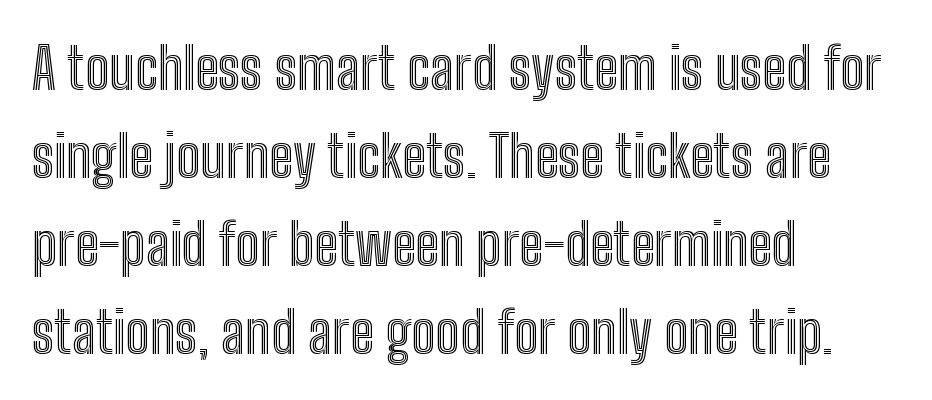
The image shows 58 px condensed type, upright; set left-aligned, normal line spacing (1.52x), normal letter spacing, not underlined; a medium x-height.
